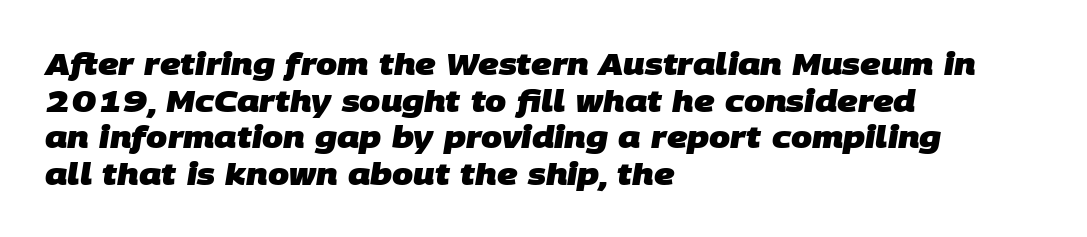
{"serif": "no", "bold": "yes", "weight": "heavy", "width": "normal", "stroke_contrast": "low", "x_height": "large", "monospaced": "no", "underline": "no", "align": "left", "line_spacing_ratio": 1.22, "letter_spacing": "normal", "letter_spacing_em": 0.0, "glyph_px": 30}
